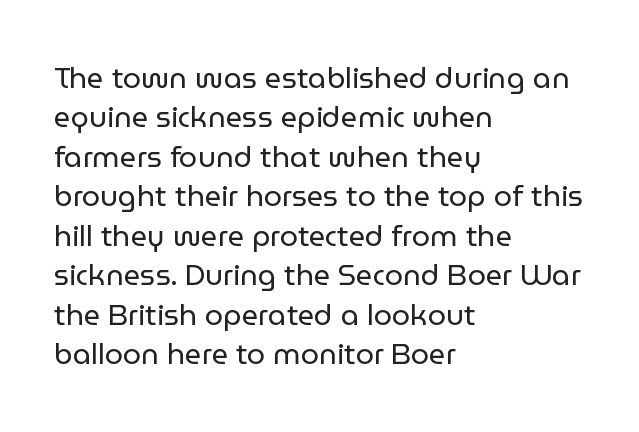
You could not count columns in this text — the font is proportionally spaced. In terms of letterspacing, this is plain default setting. The rag falls on the right side of this text block. This rendering features lettering with no underline. How would I describe the line gaps? Plain and ordinary. Unlike italic type, these characters show no tilt at all.
